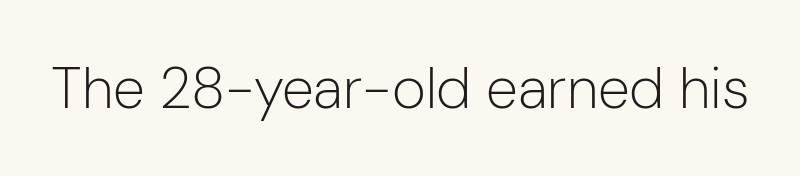
Q: Is the text bold? A: No.
Q: Is the text italic (slanted)? A: No, it is upright.
Q: Is the typeface a serif or a sans-serif typeface? A: Sans-serif.
Q: Is the text underlined? A: No.
Q: Is the spacing between letters normal or unusually wide? A: Normal.
Q: Width (condensed, normal, or wide)? A: Normal.
Q: Stroke contrast? A: Low.
Q: x-height? A: Medium.
Q: Monospaced? A: No.
